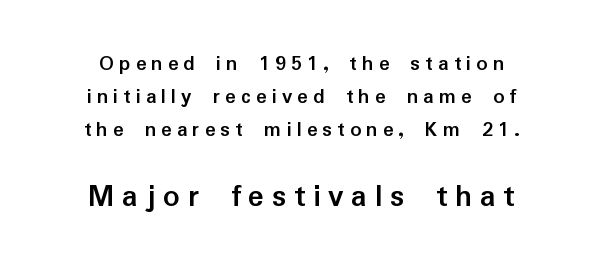
Q: Is the text bold? A: Yes.
Q: Is the text italic (slanted)? A: No, it is upright.
Q: Is the typeface a serif or a sans-serif typeface? A: Sans-serif.
Q: Is the text underlined? A: No.
Q: How is the paragraph aligned? A: Centered.
Q: Is the spacing between letters normal or unusually wide? A: Unusually wide.
Q: Is the spacing between lines tight, normal or loose? A: Normal.
Q: Which block of text is set in a larger size, the first (top) or the second (bottom)? A: The second (bottom) one.
Q: Width (condensed, normal, or wide)? A: Normal.
Q: Stroke contrast? A: Low.
Q: x-height? A: Medium.
Q: Monospaced? A: No.
